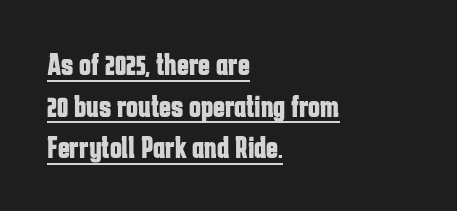
Q: Is the text bold? A: Yes.
Q: Is the text italic (slanted)? A: No, it is upright.
Q: Is the typeface a serif or a sans-serif typeface? A: Sans-serif.
Q: Is the text underlined? A: Yes.
Q: How is the paragraph aligned? A: Left-aligned.
Q: Is the spacing between letters normal or unusually wide? A: Normal.
Q: Is the spacing between lines tight, normal or loose? A: Normal.
Q: Width (condensed, normal, or wide)? A: Condensed.
Q: Stroke contrast? A: Low.
Q: x-height? A: Medium.
Q: Monospaced? A: No.
